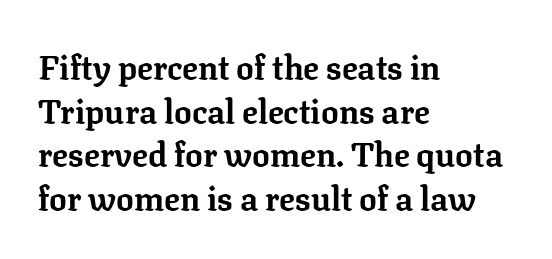
{"serif": "yes", "italic": "no", "bold": "yes", "weight": "bold", "width": "normal", "stroke_contrast": "low", "x_height": "medium", "monospaced": "no", "underline": "no", "align": "left", "line_spacing": "normal", "line_spacing_ratio": 1.32, "letter_spacing": "normal", "letter_spacing_em": 0.0, "glyph_px": 33}
